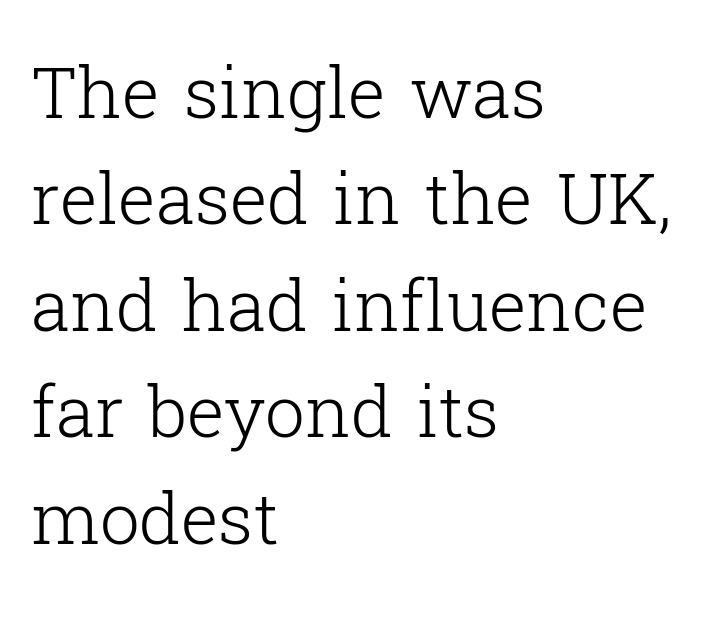
The image shows 71 px light serif type, upright; set left-aligned, normal line spacing (1.5x), normal letter spacing, not underlined; low stroke contrast and a medium x-height.
